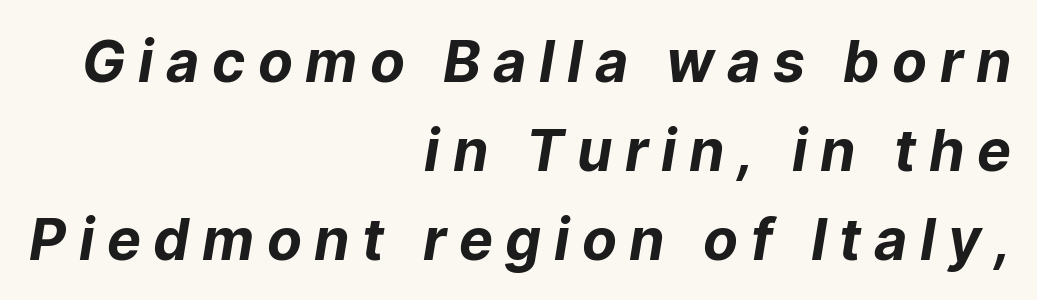
The paragraph has a hard right edge and a soft left edge. Typographic density is high because the face is bold. Words float on clear page, feet unadorned. No feet cap the strokes, marking this as sans-serif type.
